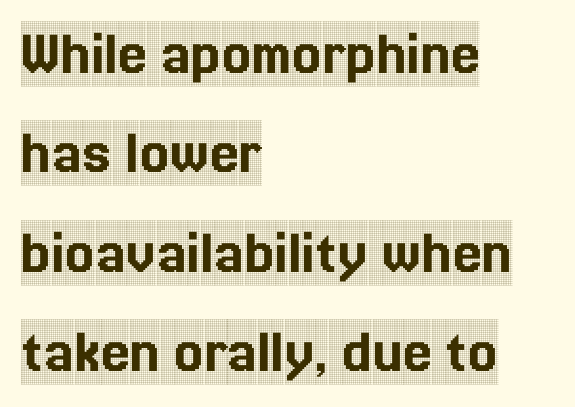
{"serif": "yes", "italic": "no", "width": "condensed", "x_height": "large", "monospaced": "no", "underline": "no", "align": "left", "line_spacing": "normal", "line_spacing_ratio": 1.53, "letter_spacing": "normal", "letter_spacing_em": 0.0, "glyph_px": 65}
